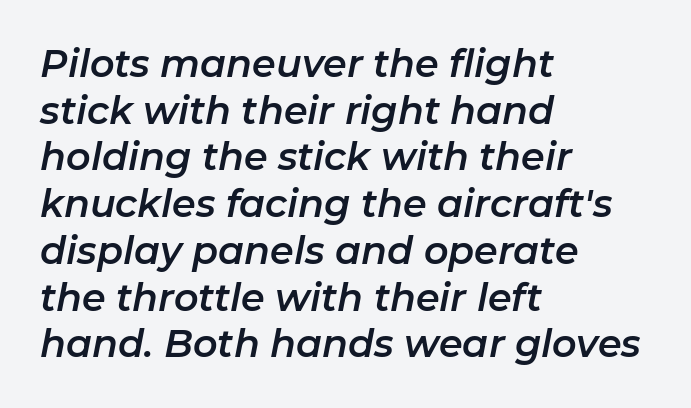
{"italic": "yes", "lean": "right", "slant_degrees": 11, "width": "normal", "stroke_contrast": "low", "x_height": "medium", "monospaced": "no", "underline": "no", "align": "left", "line_spacing_ratio": 1.23, "letter_spacing": "normal", "letter_spacing_em": 0.0, "glyph_px": 38}
